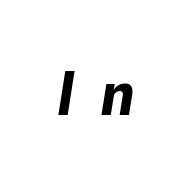
The image shows 62 px bold type, italic (leaning right); set unusually wide letter spacing (+0.4 em), not underlined; low stroke contrast and a medium x-height.
